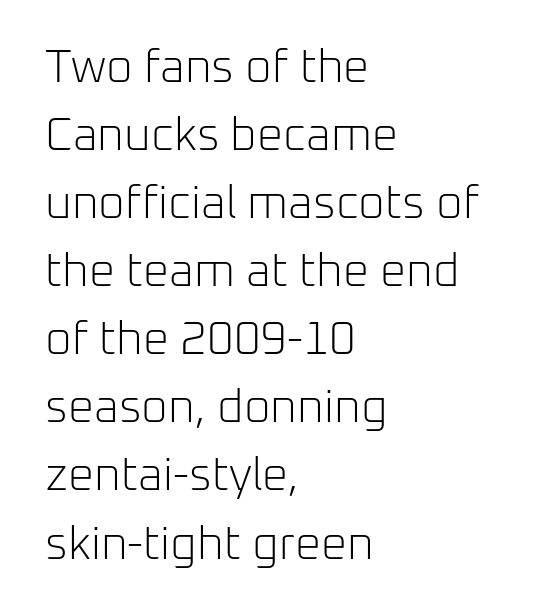
Q: Is the text bold? A: No.
Q: Is the text italic (slanted)? A: No, it is upright.
Q: Is the typeface a serif or a sans-serif typeface? A: Sans-serif.
Q: Is the text underlined? A: No.
Q: How is the paragraph aligned? A: Left-aligned.
Q: Is the spacing between letters normal or unusually wide? A: Normal.
Q: Is the spacing between lines tight, normal or loose? A: Normal.
Q: Width (condensed, normal, or wide)? A: Normal.
Q: Stroke contrast? A: Low.
Q: x-height? A: Medium.
Q: Monospaced? A: No.
